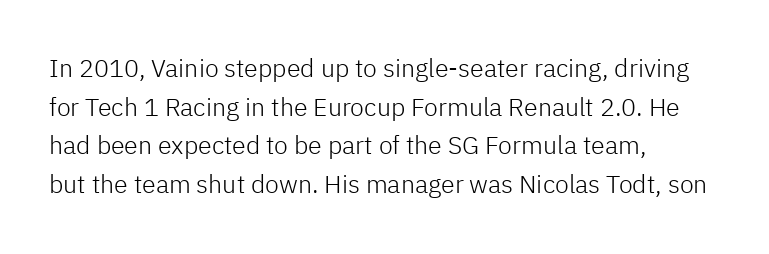
Notice how descenders clear the ascenders below comfortably — that's standard leading. Posture: vertical. Letter spacing: default. This rendering uses left alignment, leaving the right contour irregular.
